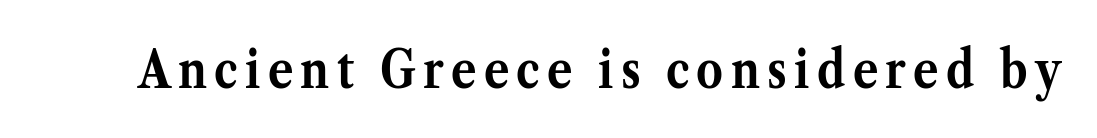
The image shows 53 px semibold serif type, upright; set not underlined; medium stroke contrast and a medium x-height.
